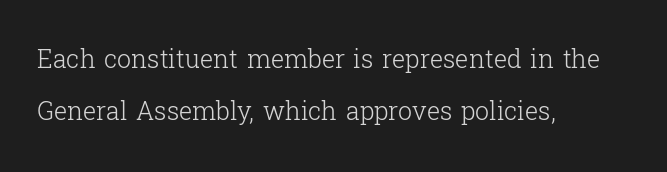
Q: Is the text bold? A: No.
Q: Is the text italic (slanted)? A: No, it is upright.
Q: Is the text underlined? A: No.
Q: How is the paragraph aligned? A: Left-aligned.
Q: Is the spacing between letters normal or unusually wide? A: Normal.
Q: Is the spacing between lines tight, normal or loose? A: Loose.
